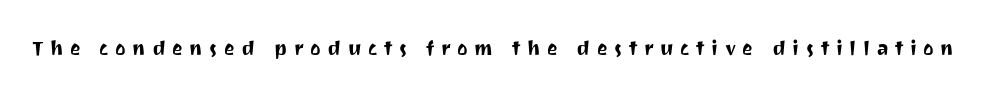
Check the space under the baseline: it is left empty. Italic: no, the glyphs are upright roman. The letterforms stand isolated, each surrounded by extra space.
